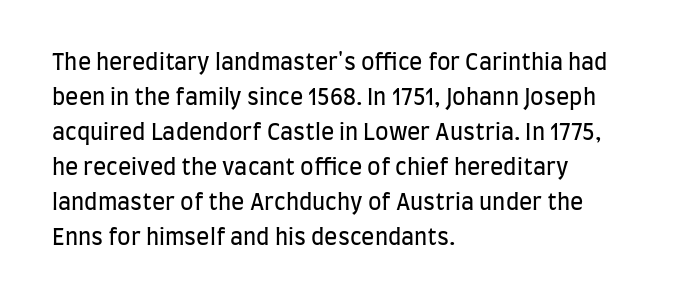
Q: Is the text bold? A: No.
Q: Is the text italic (slanted)? A: No, it is upright.
Q: Is the text underlined? A: No.
Q: How is the paragraph aligned? A: Left-aligned.
Q: Is the spacing between letters normal or unusually wide? A: Normal.
Q: Is the spacing between lines tight, normal or loose? A: Normal.
